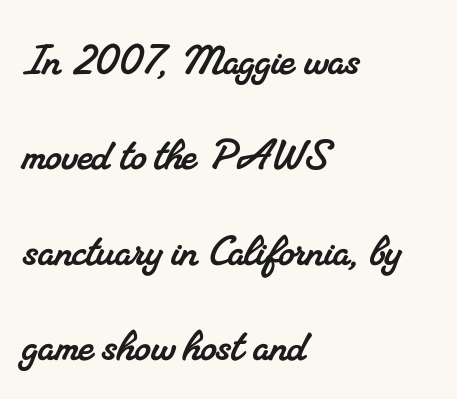
Q: Is the typeface a serif or a sans-serif typeface? A: Serif.
Q: Is the text underlined? A: No.
Q: How is the paragraph aligned? A: Left-aligned.
Q: Is the spacing between letters normal or unusually wide? A: Normal.
Q: Width (condensed, normal, or wide)? A: Normal.
Q: Stroke contrast? A: Medium.
Q: x-height? A: Small.
Q: Monospaced? A: No.
